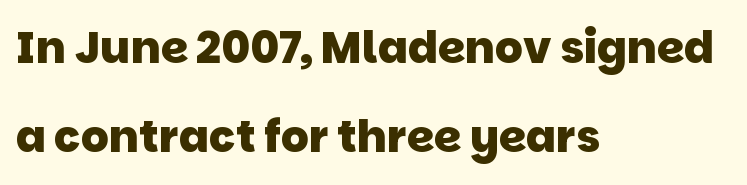
The image shows 44 px heavy sans-serif type; set left-aligned, loose line spacing (2.03x), normal letter spacing, not underlined; low stroke contrast and a large x-height.
